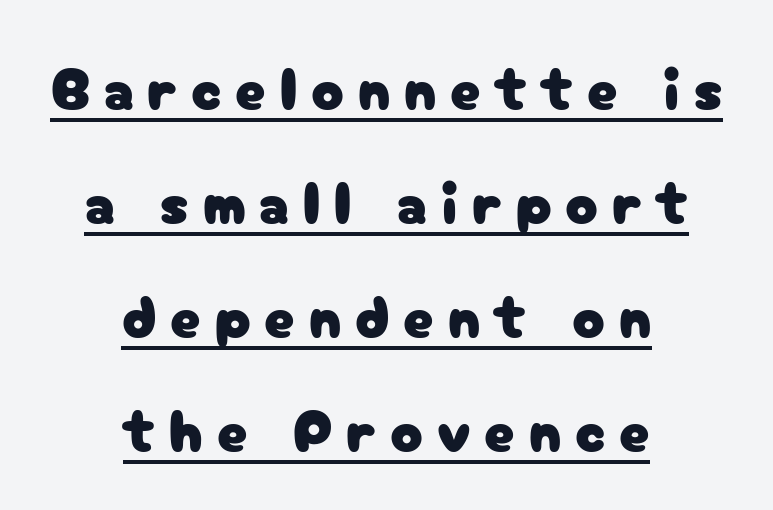
Q: Is the text italic (slanted)? A: No, it is upright.
Q: Is the typeface a serif or a sans-serif typeface? A: Sans-serif.
Q: Is the text underlined? A: Yes.
Q: How is the paragraph aligned? A: Centered.
Q: Is the spacing between letters normal or unusually wide? A: Unusually wide.
Q: Is the spacing between lines tight, normal or loose? A: Loose.
Q: Width (condensed, normal, or wide)? A: Normal.
Q: Stroke contrast? A: Low.
Q: x-height? A: Medium.
Q: Monospaced? A: No.
